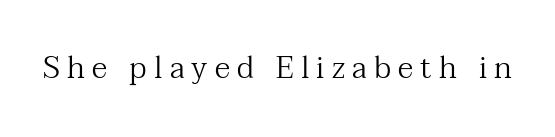
{"serif": "yes", "italic": "no", "bold": "no", "weight": "regular", "width": "normal", "stroke_contrast": "medium", "x_height": "medium", "monospaced": "no", "underline": "no", "letter_spacing": "wide", "letter_spacing_em": 0.24, "glyph_px": 30}
